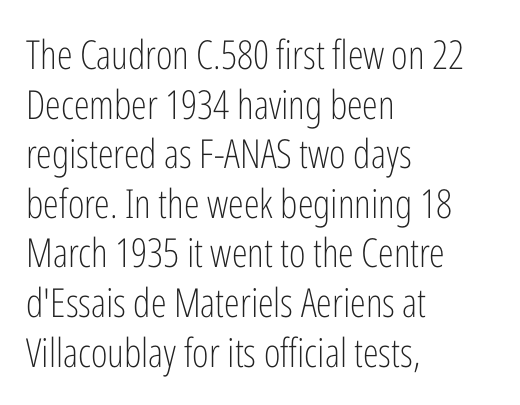
{"serif": "no", "italic": "no", "bold": "no", "weight": "light", "width": "condensed", "stroke_contrast": "low", "x_height": "medium", "monospaced": "no", "underline": "no", "align": "left", "line_spacing_ratio": 1.24, "letter_spacing": "normal", "letter_spacing_em": 0.0, "glyph_px": 40}
